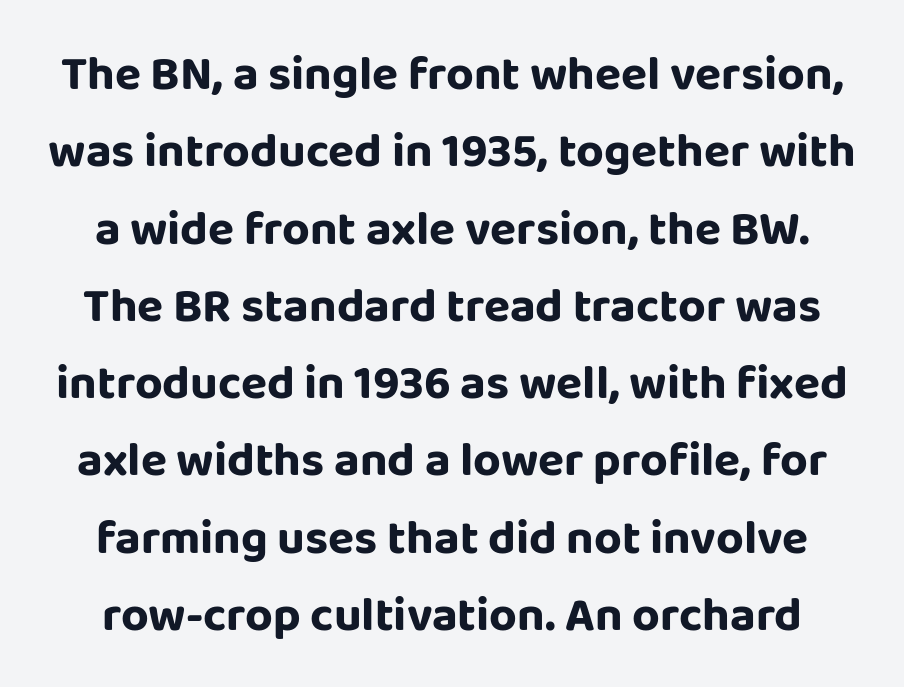
{"serif": "no", "italic": "no", "bold": "yes", "weight": "bold", "width": "normal", "stroke_contrast": "low", "x_height": "large", "monospaced": "no", "underline": "no", "line_spacing": "normal", "line_spacing_ratio": 1.61, "letter_spacing": "normal", "letter_spacing_em": 0.0, "glyph_px": 48}
